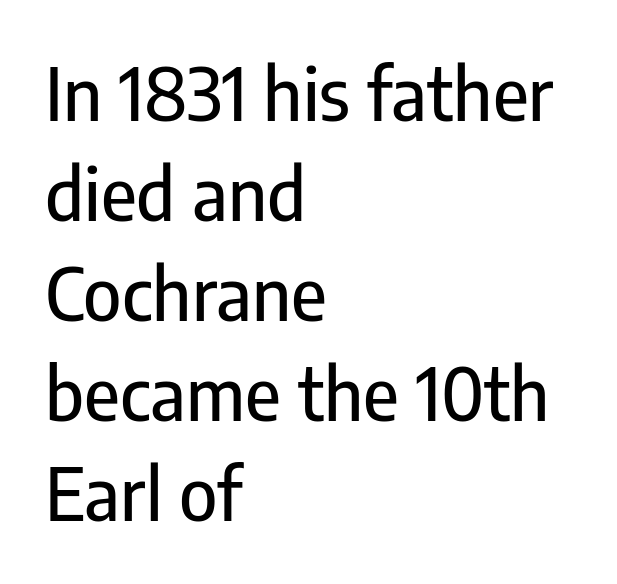
Observe the ordinary spacing: letters are neighbours, not strangers. Descenders are the only things crossing below the line. If you drew a ruler down the left edge, every line would touch it. The passage shown is typed in a proportional face where columns would drift. Every character sits straight up, as roman type does. What kind of face is this? One without serifs — a sans.
